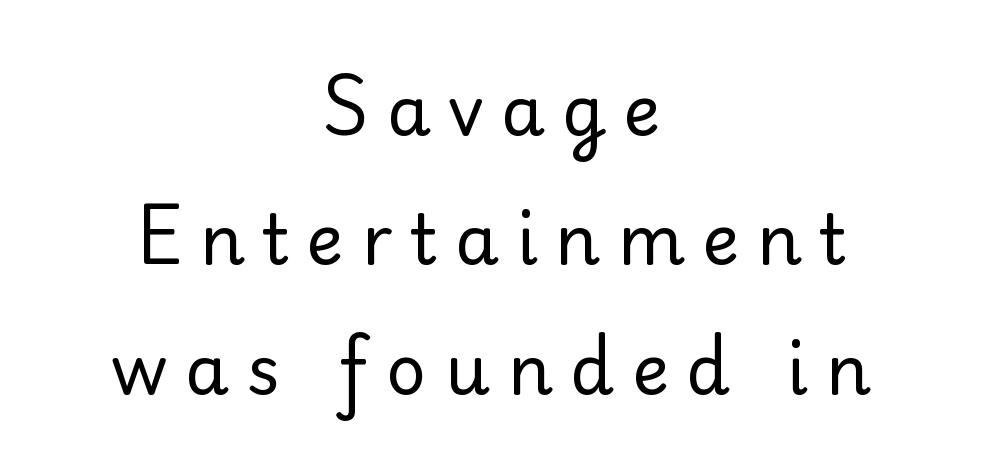
Typeset on center — no edge is straight. Ordinary non-slanted type is in use. This rendering features lettering with no underline. The face used here is seriffed, in the tradition of book romans. Here the glyphs are tracked loosely, breaking word shapes into spaced letters. Each letter keeps its own natural width here, so spacing adapts to shape.
